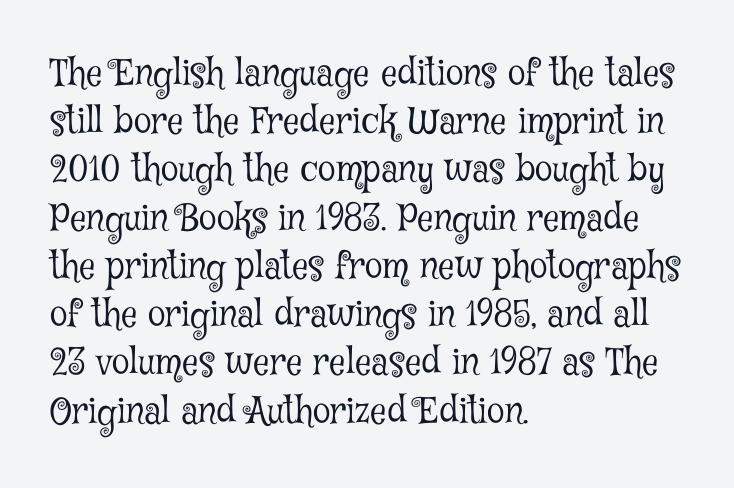
The image shows 36 px light, condensed serif type, upright; set left-aligned, normal line spacing (1.34x), normal letter spacing, not underlined; low stroke contrast and a medium x-height.
